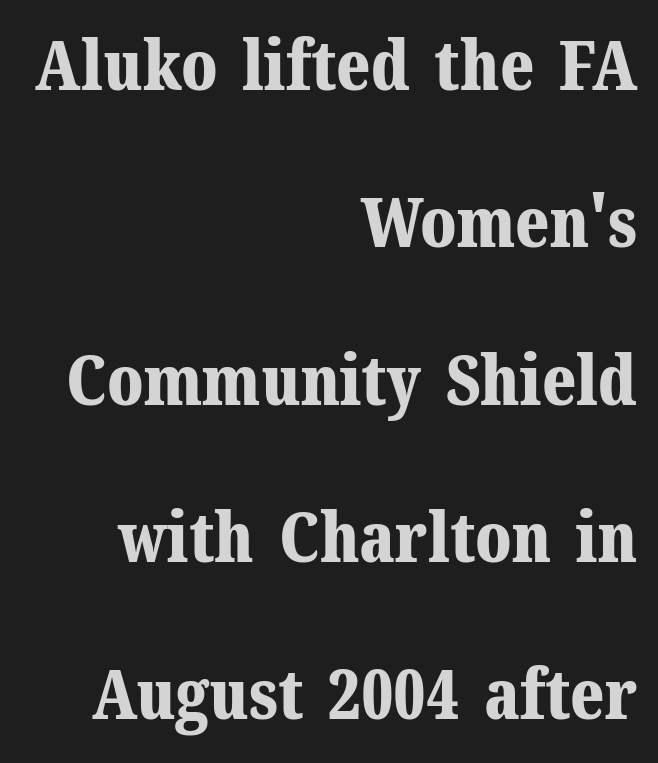
Vertical strokes here are truly vertical. You could not count columns in this text — the font is proportionally spaced. The letterforms sit shoulder to shoulder at normal distance. Bare-footed words on every line. Leading: increased.
